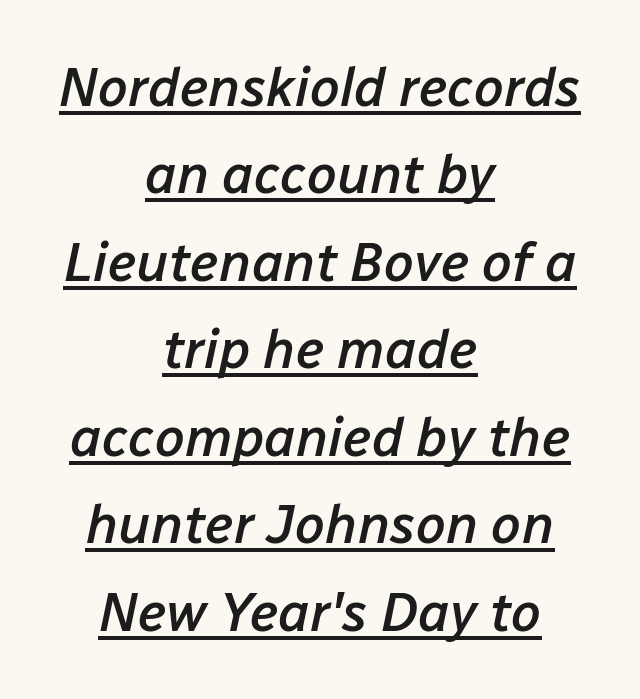
The image shows 54 px semibold type, italic (leaning right); set centered, normal line spacing (1.62x), normal letter spacing, underlined; low stroke contrast and a medium x-height.
